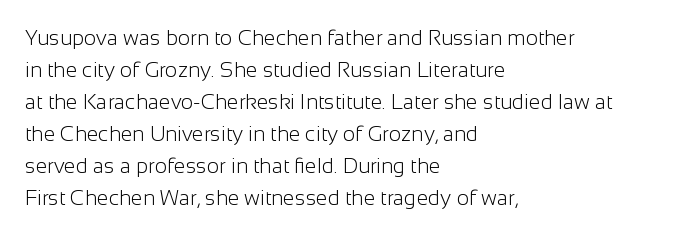
Q: Is the text bold? A: No.
Q: Is the text italic (slanted)? A: No, it is upright.
Q: Is the text underlined? A: No.
Q: How is the paragraph aligned? A: Left-aligned.
Q: Is the spacing between letters normal or unusually wide? A: Normal.
Q: Is the spacing between lines tight, normal or loose? A: Normal.
